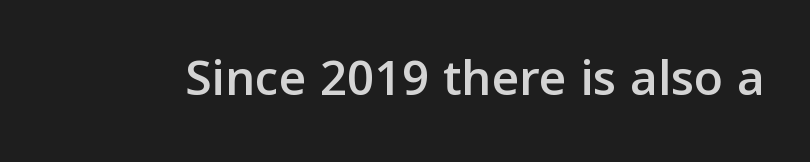
The image shows 53 px sans-serif type, upright; set normal letter spacing, not underlined; low stroke contrast and a medium x-height.
